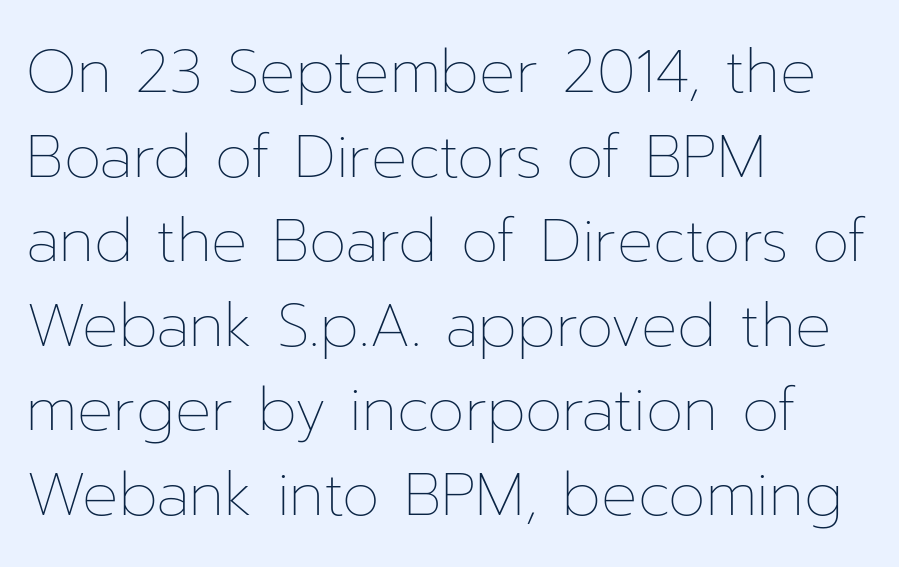
The image shows 60 px thin type, upright; set left-aligned, normal line spacing (1.41x), normal letter spacing, not underlined; low stroke contrast and a medium x-height.
